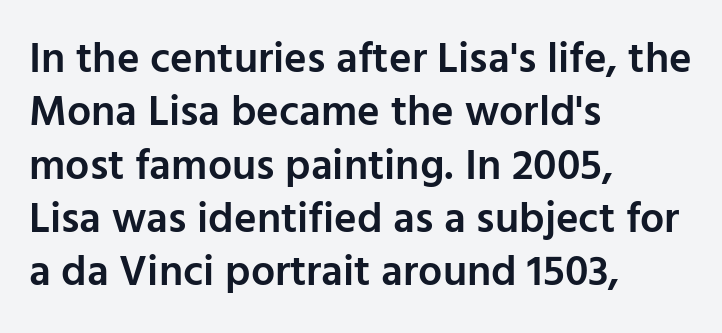
Q: Is the text bold? A: Semi-bold.
Q: Is the text italic (slanted)? A: No, it is upright.
Q: Is the typeface a serif or a sans-serif typeface? A: Sans-serif.
Q: Is the text underlined? A: No.
Q: How is the paragraph aligned? A: Left-aligned.
Q: Is the spacing between letters normal or unusually wide? A: Normal.
Q: Width (condensed, normal, or wide)? A: Normal.
Q: Stroke contrast? A: Low.
Q: x-height? A: Medium.
Q: Monospaced? A: No.
